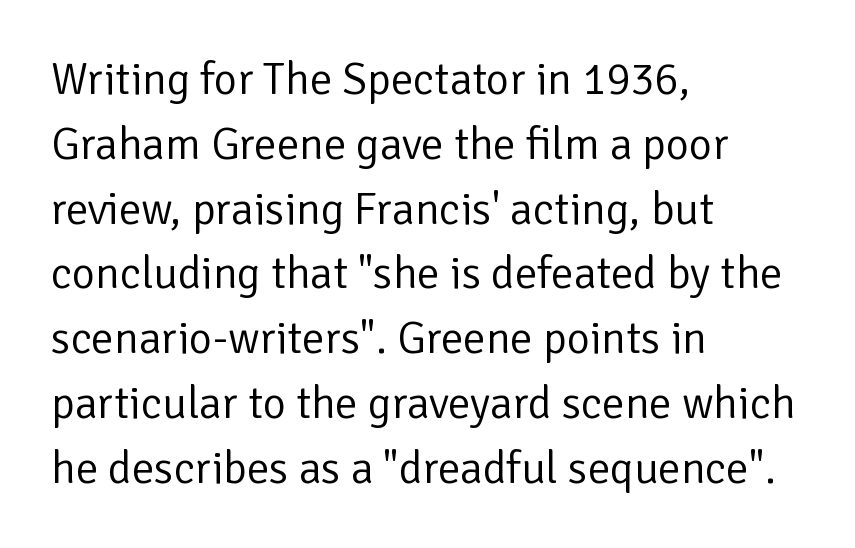
Q: Is the text bold? A: No.
Q: Is the text italic (slanted)? A: No, it is upright.
Q: Is the typeface a serif or a sans-serif typeface? A: Sans-serif.
Q: Is the text underlined? A: No.
Q: How is the paragraph aligned? A: Left-aligned.
Q: Is the spacing between letters normal or unusually wide? A: Normal.
Q: Is the spacing between lines tight, normal or loose? A: Normal.
Q: Width (condensed, normal, or wide)? A: Normal.
Q: Stroke contrast? A: Low.
Q: x-height? A: Medium.
Q: Monospaced? A: No.
